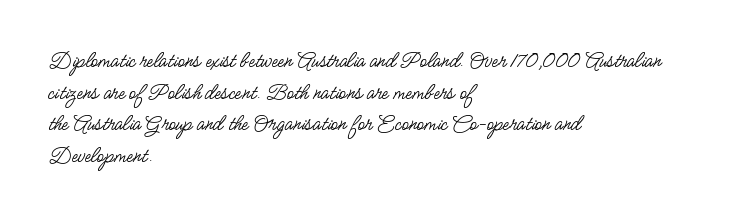
Q: Is the text bold? A: No.
Q: Is the text italic (slanted)? A: Yes.
Q: Is the text underlined? A: No.
Q: How is the paragraph aligned? A: Left-aligned.
Q: Is the spacing between letters normal or unusually wide? A: Normal.
Q: Is the spacing between lines tight, normal or loose? A: Normal.
